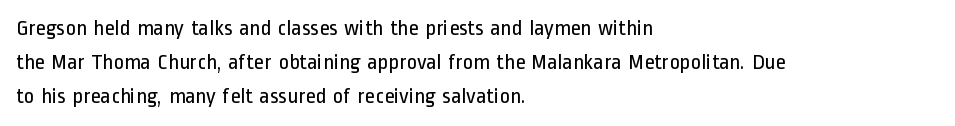
{"italic": "no", "bold": "no", "underline": "no", "align": "left", "line_spacing": "normal", "line_spacing_ratio": 1.55, "letter_spacing": "normal", "letter_spacing_em": 0.0, "glyph_px": 22}
